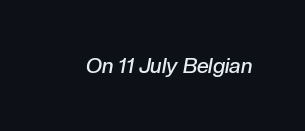
Q: Is the text bold? A: Semi-bold.
Q: Is the text italic (slanted)? A: Yes, it leans right by about 10 degrees.
Q: Is the text underlined? A: No.
Q: Is the spacing between letters normal or unusually wide? A: Normal.
